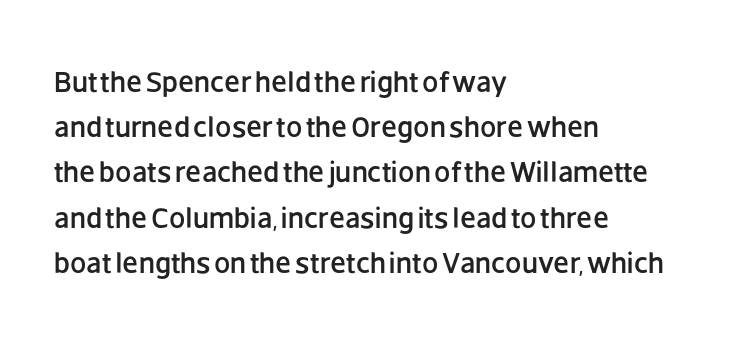
The image shows 29 px sans-serif type, upright; set left-aligned, normal line spacing (1.56x), normal letter spacing, not underlined; low stroke contrast and a large x-height.
